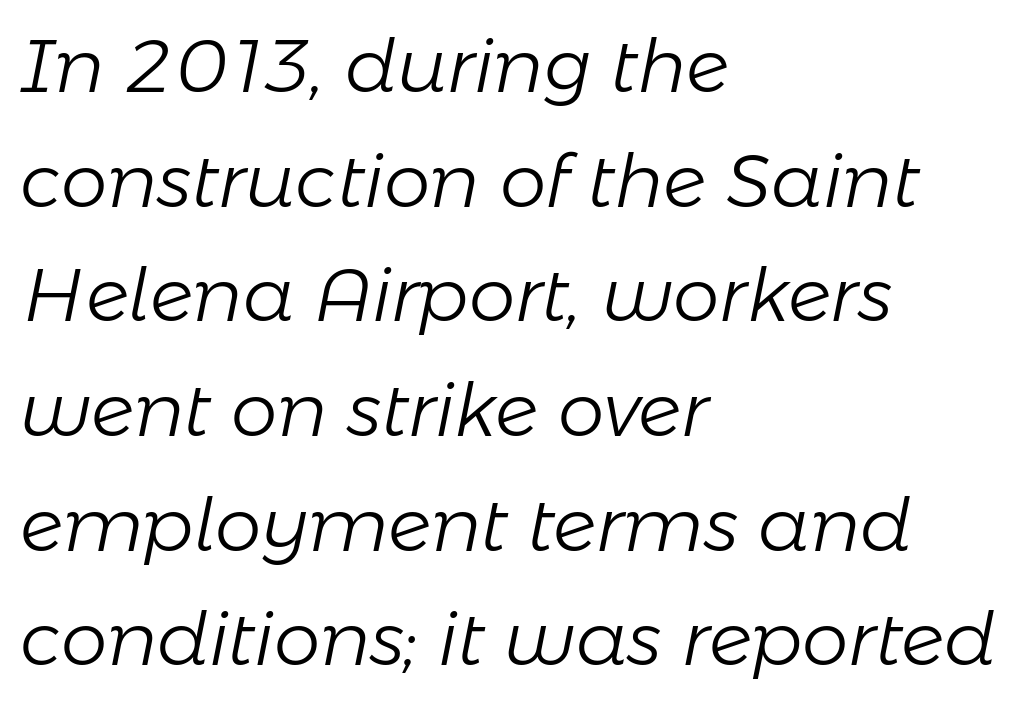
Underline: absent. The face used here is rendered with its standard letterfit. Does the leading feel generous? No, just average. The lines are quadded left. Nothing heavy about these letters — not bold at all.
